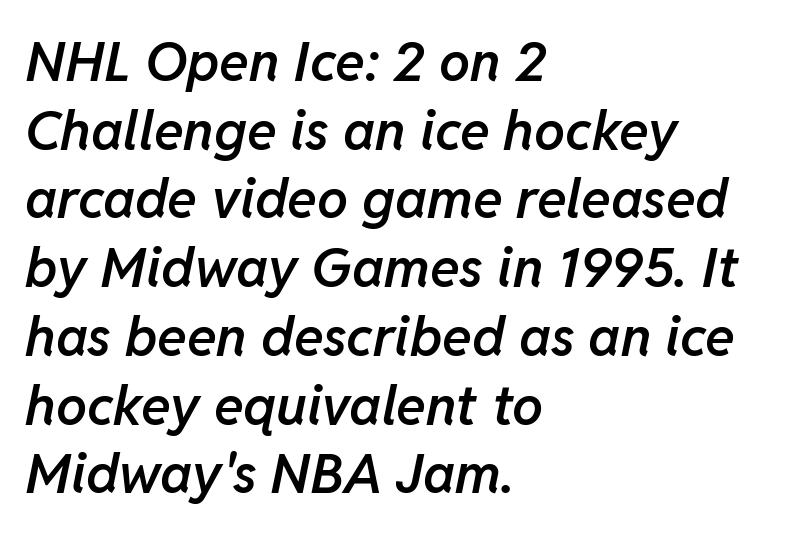
{"italic": "yes", "lean": "right", "slant_degrees": 11, "bold": "semi", "weight": "semibold", "width": "normal", "stroke_contrast": "low", "x_height": "medium", "monospaced": "no", "underline": "no", "align": "left", "line_spacing": "normal", "line_spacing_ratio": 1.25, "letter_spacing": "normal", "letter_spacing_em": 0.0, "glyph_px": 55}
